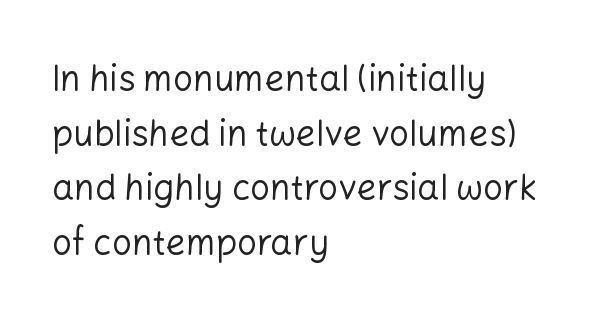
{"serif": "no", "italic": "no", "bold": "no", "weight": "regular", "width": "normal", "stroke_contrast": "low", "x_height": "medium", "monospaced": "no", "underline": "no", "align": "left", "line_spacing": "normal", "line_spacing_ratio": 1.56, "letter_spacing": "normal", "letter_spacing_em": 0.0, "glyph_px": 35}
